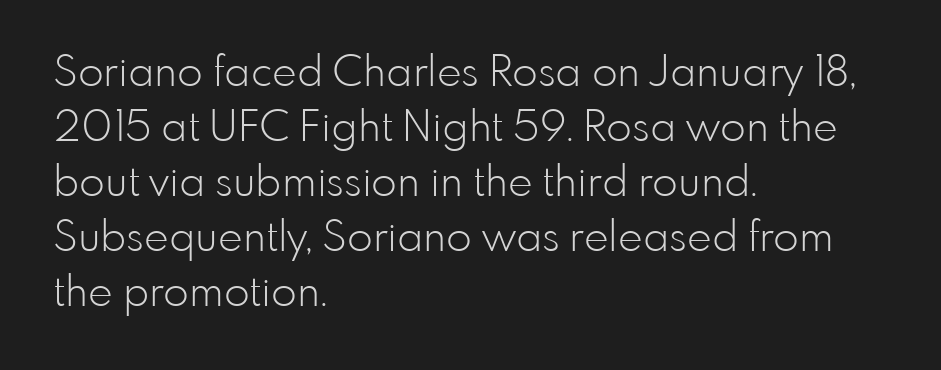
The image shows 42 px light sans-serif type, upright; set left-aligned, normal line spacing (1.31x), normal letter spacing, not underlined; low stroke contrast and a small x-height.
